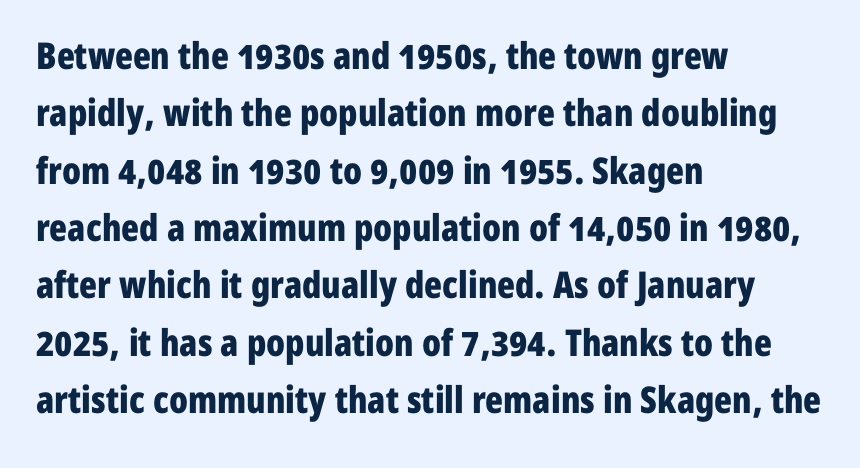
Q: Is the text bold? A: Yes.
Q: Is the text italic (slanted)? A: No, it is upright.
Q: Is the typeface a serif or a sans-serif typeface? A: Sans-serif.
Q: Is the text underlined? A: No.
Q: How is the paragraph aligned? A: Left-aligned.
Q: Is the spacing between letters normal or unusually wide? A: Normal.
Q: Is the spacing between lines tight, normal or loose? A: Normal.
Q: Width (condensed, normal, or wide)? A: Condensed.
Q: Stroke contrast? A: Low.
Q: x-height? A: Medium.
Q: Monospaced? A: No.
